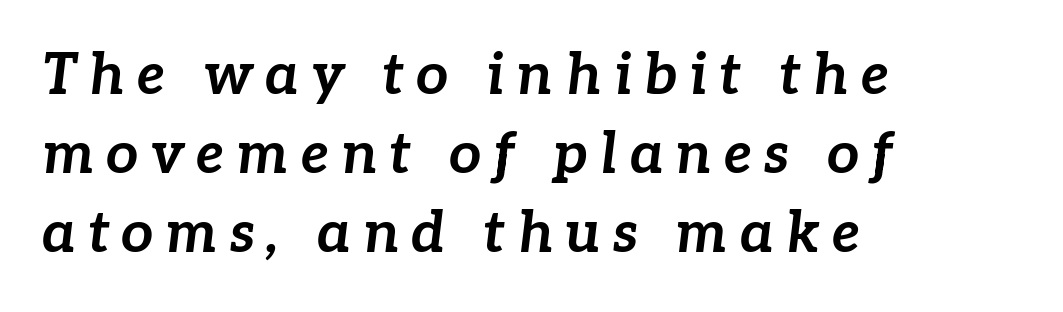
The image shows 57 px bold type, italic (leaning right); set left-aligned, normal line spacing (1.39x), unusually wide letter spacing (+0.21 em), not underlined; low stroke contrast and a medium x-height.
